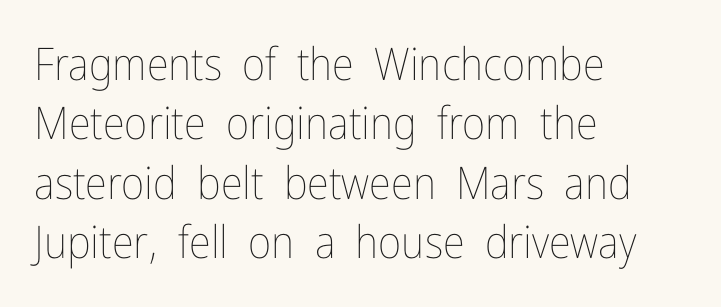
{"italic": "no", "bold": "no", "weight": "thin", "width": "condensed", "stroke_contrast": "low", "x_height": "medium", "monospaced": "no", "underline": "no", "align": "left", "line_spacing": "normal", "line_spacing_ratio": 1.32, "letter_spacing": "normal", "letter_spacing_em": 0.0, "glyph_px": 45}
